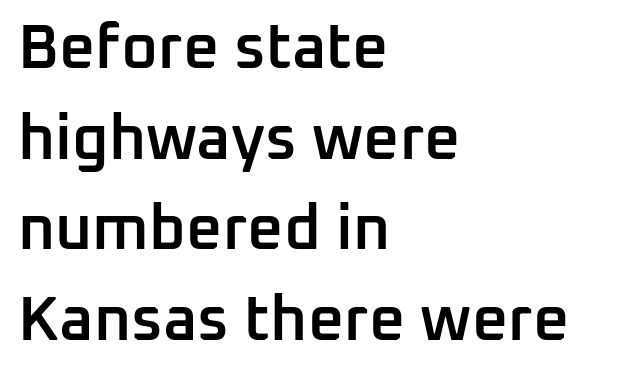
Q: Is the text bold? A: Semi-bold.
Q: Is the text italic (slanted)? A: No, it is upright.
Q: Is the typeface a serif or a sans-serif typeface? A: Sans-serif.
Q: Is the text underlined? A: No.
Q: How is the paragraph aligned? A: Left-aligned.
Q: Is the spacing between letters normal or unusually wide? A: Normal.
Q: Is the spacing between lines tight, normal or loose? A: Normal.
Q: Width (condensed, normal, or wide)? A: Normal.
Q: Stroke contrast? A: Low.
Q: x-height? A: Medium.
Q: Monospaced? A: No.
